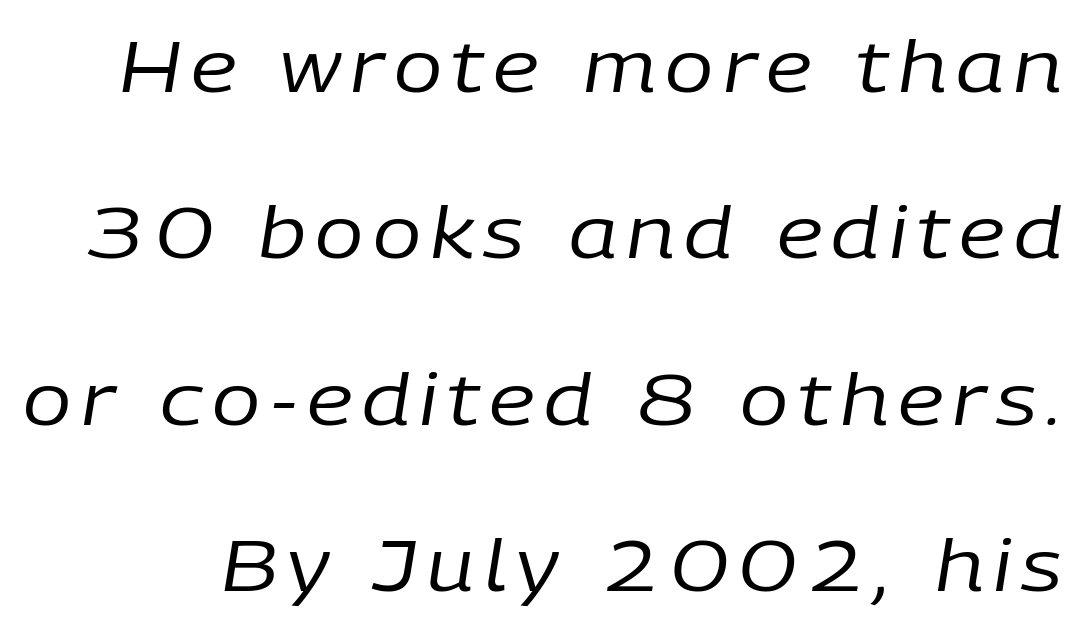
The image shows 72 px regular-weight type, italic (leaning right); set loose line spacing (2.31x), not underlined; low stroke contrast and a medium x-height.
